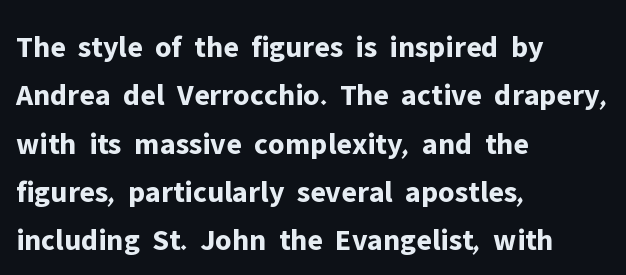
{"serif": "no", "italic": "no", "bold": "yes", "weight": "bold", "width": "normal", "stroke_contrast": "low", "x_height": "medium", "monospaced": "no", "underline": "no", "align": "left", "line_spacing": "normal", "line_spacing_ratio": 1.56, "letter_spacing": "normal", "letter_spacing_em": 0.0, "glyph_px": 31}
